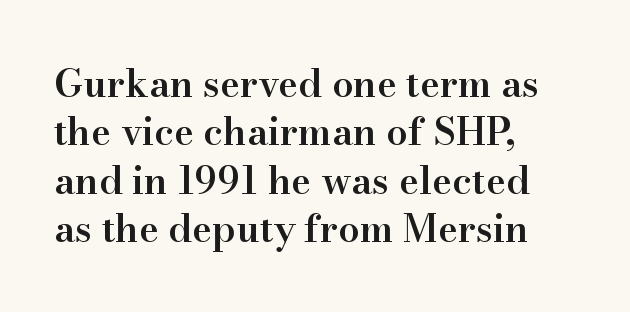
The image shows 38 px semibold serif type, upright; set left-aligned, normal line spacing (1.27x), normal letter spacing, not underlined; high stroke contrast and a small x-height.
